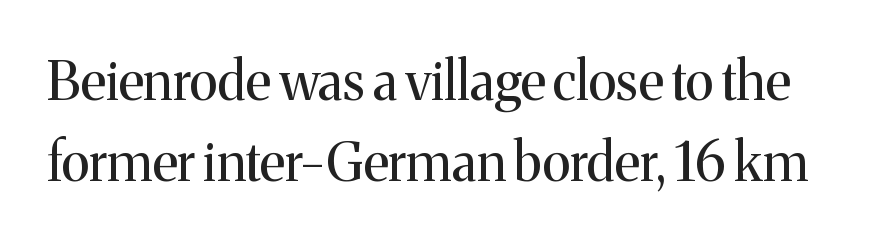
Q: Is the text bold? A: No.
Q: Is the text italic (slanted)? A: No, it is upright.
Q: Is the typeface a serif or a sans-serif typeface? A: Serif.
Q: Is the text underlined? A: No.
Q: Is the spacing between letters normal or unusually wide? A: Normal.
Q: Is the spacing between lines tight, normal or loose? A: Normal.
Q: Width (condensed, normal, or wide)? A: Normal.
Q: Stroke contrast? A: Medium.
Q: x-height? A: Medium.
Q: Monospaced? A: No.
